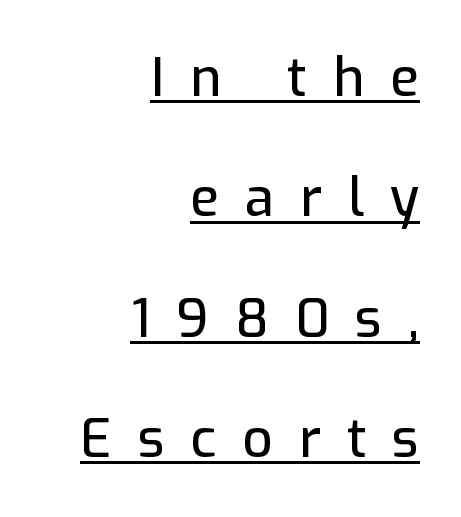
{"serif": "no", "italic": "no", "width": "normal", "stroke_contrast": "low", "x_height": "medium", "monospaced": "no", "underline": "yes", "align": "right", "line_spacing": "loose", "line_spacing_ratio": 2.27, "letter_spacing": "wide", "letter_spacing_em": 0.49, "glyph_px": 53}
